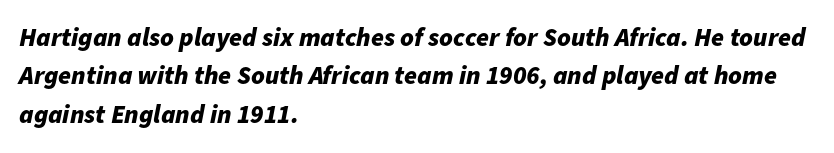
Descenders are the only things crossing below the line. This sample keeps an unexceptional amount of space between lines. Stroke thickness is high; the sample reads as a true bold. Leftover space on each line is placed entirely after the last word. Honestly, the letter spacing is just normal — you wouldn't notice it. The glyphs look as if they've been sheared to an angle.
